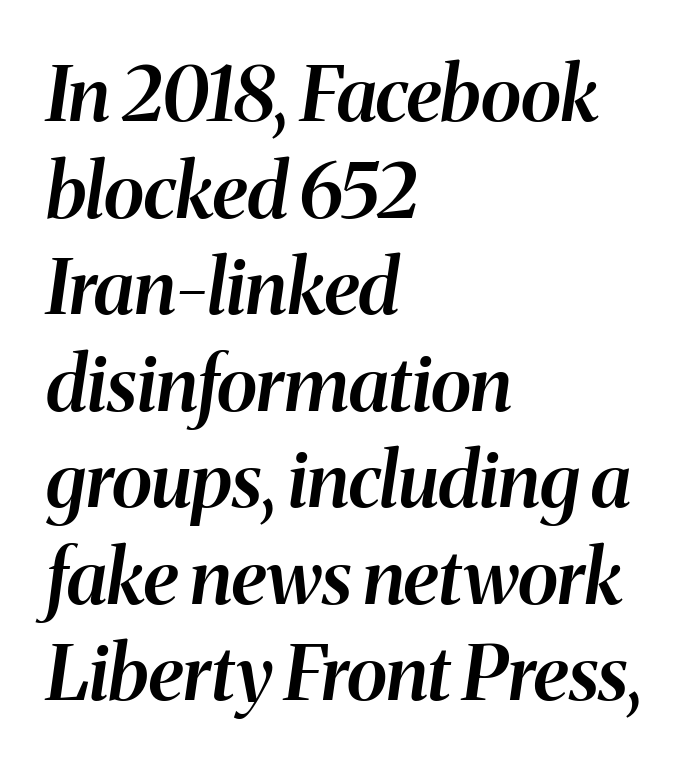
The image shows 76 px semibold type, italic (leaning right); set left-aligned, normal line spacing (1.27x), normal letter spacing, not underlined; medium stroke contrast and a medium x-height.
